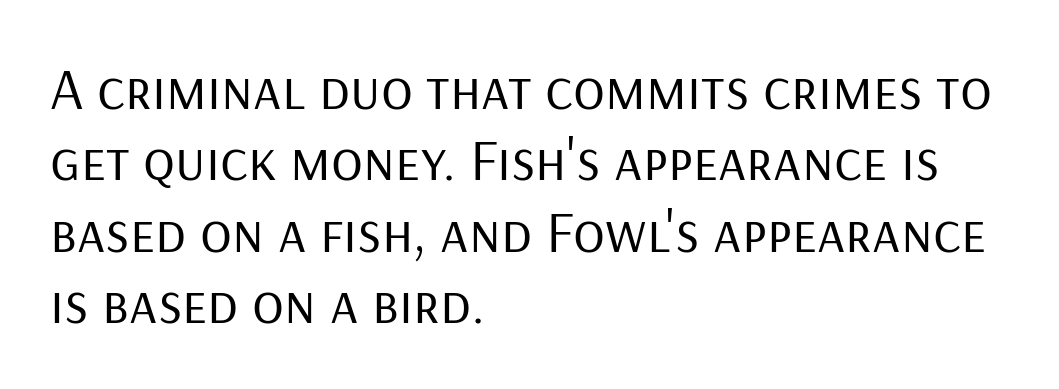
Q: Is the text bold? A: No.
Q: Is the text italic (slanted)? A: No, it is upright.
Q: Is the typeface a serif or a sans-serif typeface? A: Sans-serif.
Q: Is the text underlined? A: No.
Q: How is the paragraph aligned? A: Left-aligned.
Q: Is the spacing between letters normal or unusually wide? A: Normal.
Q: Width (condensed, normal, or wide)? A: Normal.
Q: Stroke contrast? A: Low.
Q: x-height? A: Medium.
Q: Monospaced? A: No.
